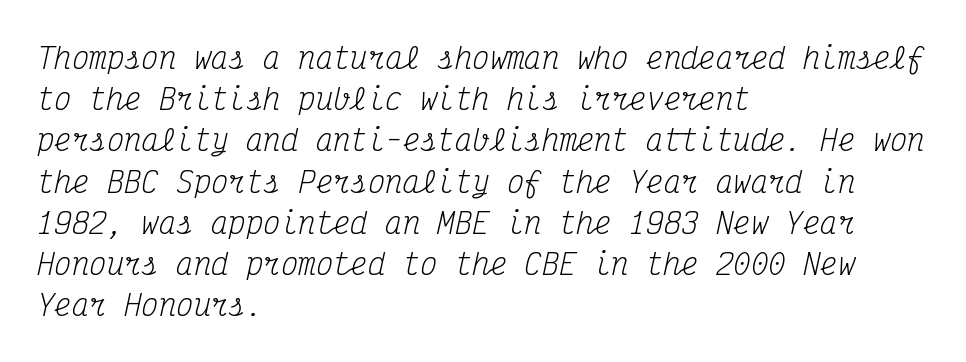
These lines are rendered in a fixed-pitch font. A student would call this left alignment; a typographer would say flush left, rag right. Unmarked baselines from the first word to the last. What stands out about the letter spacing? Nothing — it is the standard amount. Compared with ordinary roman type, these characters are visibly tilted.
